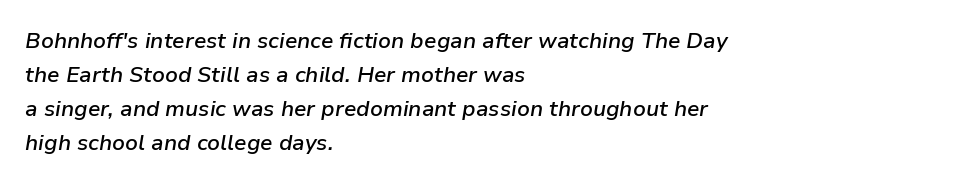
Q: Is the text bold? A: Semi-bold.
Q: Is the text italic (slanted)? A: Yes, it leans right by about 9 degrees.
Q: Is the text underlined? A: No.
Q: How is the paragraph aligned? A: Left-aligned.
Q: Is the spacing between letters normal or unusually wide? A: Normal.
Q: Is the spacing between lines tight, normal or loose? A: Normal.
